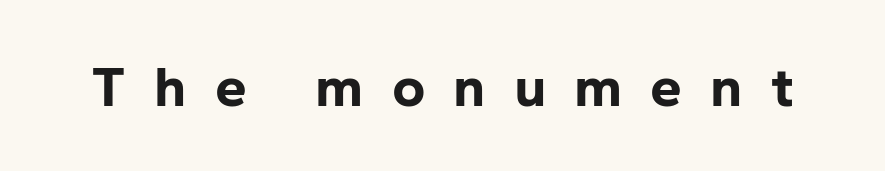
{"serif": "no", "italic": "no", "bold": "yes", "weight": "bold", "width": "normal", "stroke_contrast": "low", "x_height": "medium", "monospaced": "no", "underline": "no", "letter_spacing": "wide", "letter_spacing_em": 0.49, "glyph_px": 57}
